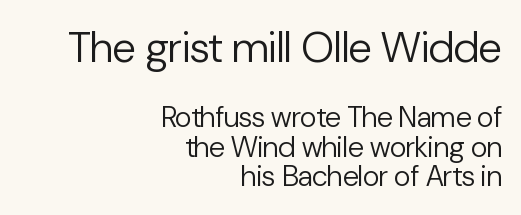
Q: Is the text bold? A: No.
Q: Is the text italic (slanted)? A: No, it is upright.
Q: Is the typeface a serif or a sans-serif typeface? A: Sans-serif.
Q: Is the text underlined? A: No.
Q: How is the paragraph aligned? A: Right-aligned.
Q: Is the spacing between letters normal or unusually wide? A: Normal.
Q: Is the spacing between lines tight, normal or loose? A: Tight.
Q: Which block of text is set in a larger size, the first (top) or the second (bottom)? A: The first (top) one.
Q: Width (condensed, normal, or wide)? A: Normal.
Q: Stroke contrast? A: Low.
Q: x-height? A: Medium.
Q: Monospaced? A: No.
